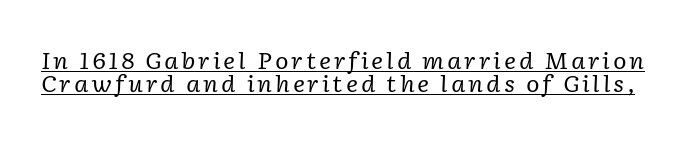
{"italic": "yes", "lean": "right", "slant_degrees": 2, "bold": "no", "underline": "yes", "line_spacing": "tight", "line_spacing_ratio": 1.01, "glyph_px": 23}
